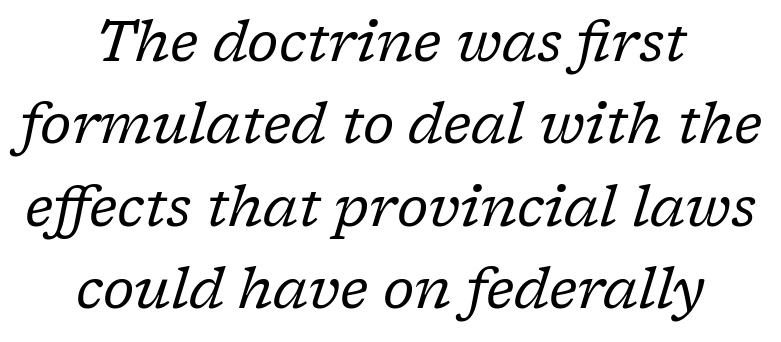
{"serif": "yes", "italic": "yes", "lean": "right", "slant_degrees": 17, "bold": "no", "weight": "regular", "width": "normal", "stroke_contrast": "low", "x_height": "medium", "monospaced": "no", "underline": "no", "align": "center", "line_spacing": "normal", "line_spacing_ratio": 1.47, "letter_spacing": "normal", "letter_spacing_em": 0.0, "glyph_px": 56}
